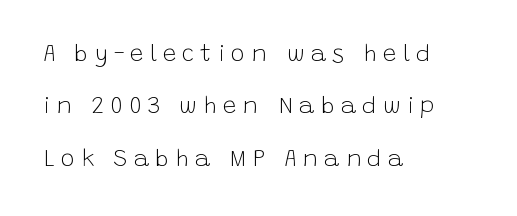
{"italic": "no", "bold": "no", "underline": "no", "align": "left", "line_spacing": "loose", "line_spacing_ratio": 2.18, "letter_spacing": "wide", "letter_spacing_em": 0.25, "glyph_px": 24}
